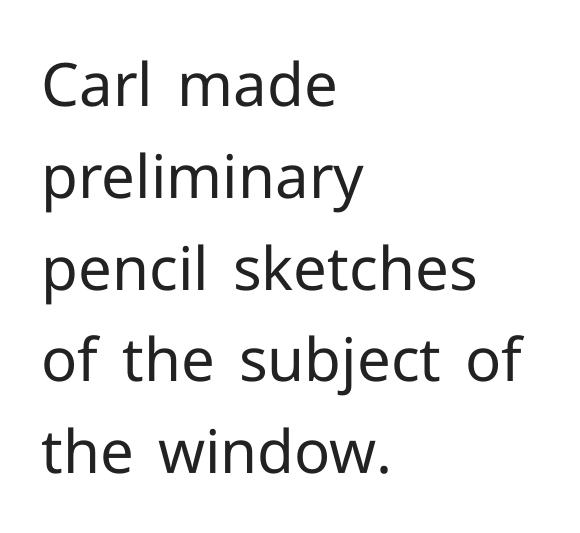
The face used here is proportionally spaced, like ordinary book or web type. Any mark beneath the type? The region is blank. Style check: upright. Unbolded letterforms with no extra heft.
